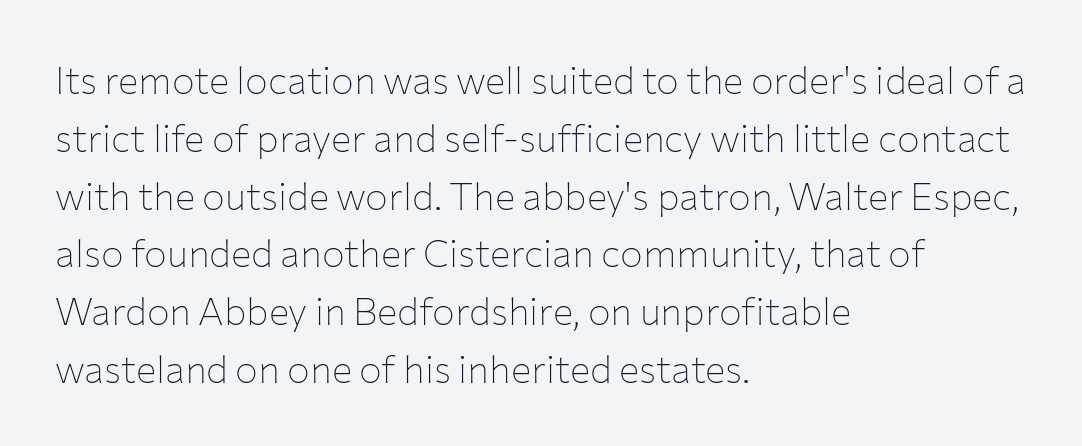
{"serif": "no", "italic": "no", "bold": "no", "weight": "thin", "width": "normal", "stroke_contrast": "low", "x_height": "medium", "monospaced": "no", "underline": "no", "align": "left", "line_spacing": "normal", "line_spacing_ratio": 1.52, "letter_spacing": "normal", "letter_spacing_em": 0.0, "glyph_px": 38}
